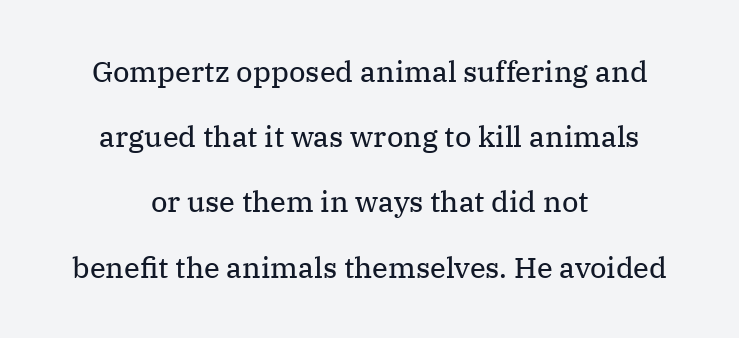
You could not count columns in this text — the font is proportionally spaced. In terms of posture, this sample is upright. Compared with typical body copy, the letter spacing here is the same. Is there much room between lines? Yes — plenty of vertical air separates them.
